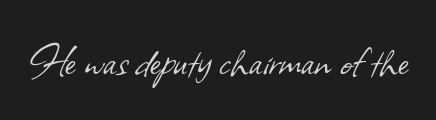
Q: Is the text bold? A: No.
Q: Is the typeface a serif or a sans-serif typeface? A: Sans-serif.
Q: Is the text underlined? A: No.
Q: Is the spacing between letters normal or unusually wide? A: Normal.
Q: Width (condensed, normal, or wide)? A: Normal.
Q: Stroke contrast? A: Low.
Q: x-height? A: Small.
Q: Monospaced? A: No.
